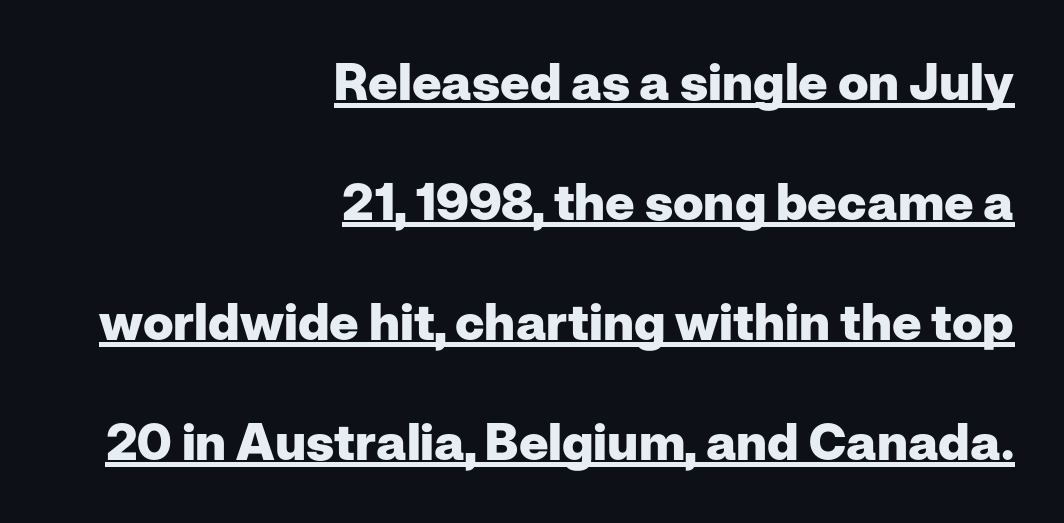
Q: Is the text bold? A: Yes.
Q: Is the text italic (slanted)? A: No, it is upright.
Q: Is the typeface a serif or a sans-serif typeface? A: Sans-serif.
Q: Is the text underlined? A: Yes.
Q: How is the paragraph aligned? A: Right-aligned.
Q: Is the spacing between letters normal or unusually wide? A: Normal.
Q: Is the spacing between lines tight, normal or loose? A: Loose.
Q: Width (condensed, normal, or wide)? A: Normal.
Q: Stroke contrast? A: Low.
Q: x-height? A: Medium.
Q: Monospaced? A: No.
